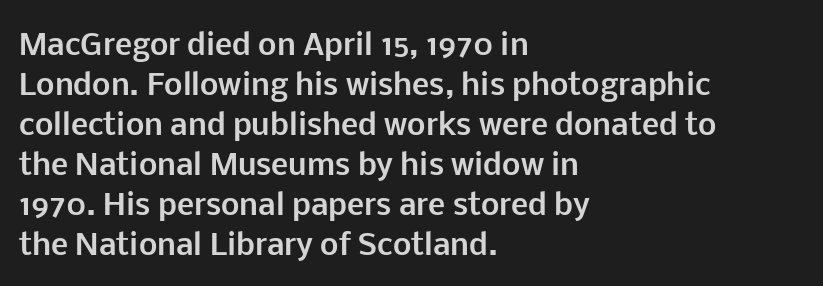
{"serif": "no", "italic": "no", "bold": "yes", "weight": "bold", "width": "normal", "stroke_contrast": "low", "x_height": "medium", "monospaced": "no", "underline": "no", "align": "left", "line_spacing": "normal", "line_spacing_ratio": 1.38, "letter_spacing": "normal", "letter_spacing_em": 0.0, "glyph_px": 29}
